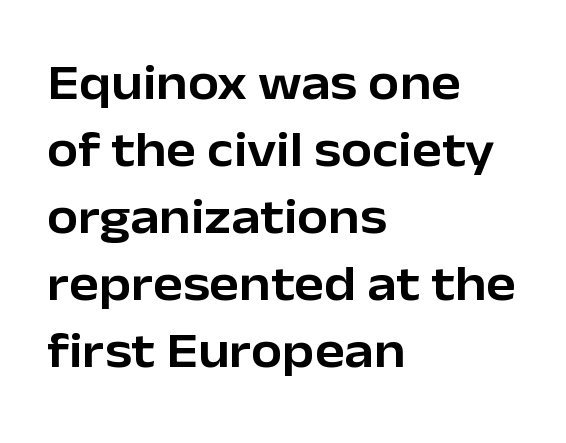
Q: Is the text italic (slanted)? A: No, it is upright.
Q: Is the typeface a serif or a sans-serif typeface? A: Sans-serif.
Q: Is the text underlined? A: No.
Q: How is the paragraph aligned? A: Left-aligned.
Q: Is the spacing between letters normal or unusually wide? A: Normal.
Q: Is the spacing between lines tight, normal or loose? A: Normal.
Q: Width (condensed, normal, or wide)? A: Normal.
Q: Stroke contrast? A: Low.
Q: x-height? A: Medium.
Q: Monospaced? A: No.
